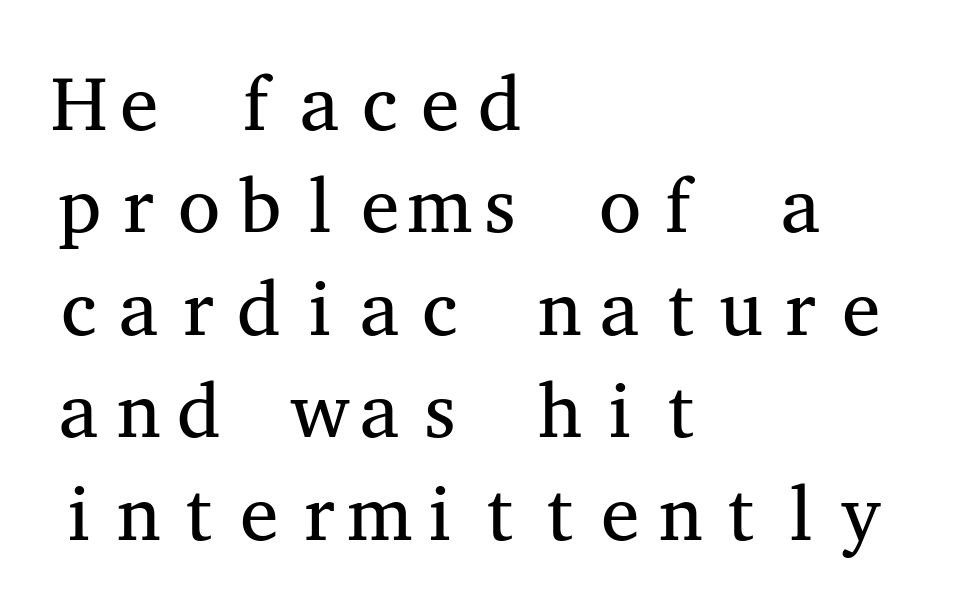
{"serif": "yes", "italic": "no", "bold": "no", "weight": "regular", "width": "wide", "stroke_contrast": "medium", "x_height": "medium", "monospaced": "yes", "underline": "no", "align": "left", "line_spacing": "normal", "line_spacing_ratio": 1.33, "letter_spacing": "normal", "letter_spacing_em": 0.0, "glyph_px": 77}
